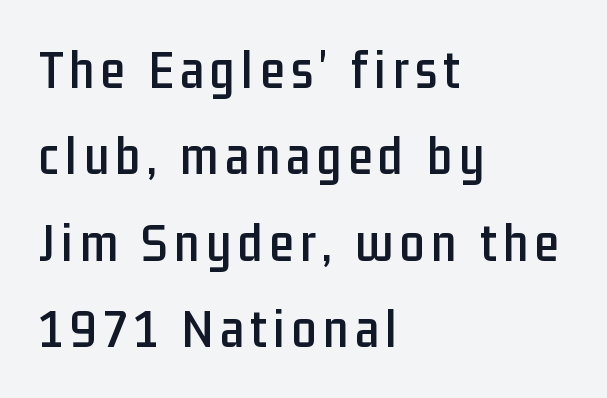
{"serif": "no", "italic": "no", "width": "condensed", "stroke_contrast": "low", "x_height": "medium", "monospaced": "no", "underline": "no", "align": "left", "line_spacing": "normal", "line_spacing_ratio": 1.57, "glyph_px": 55}
